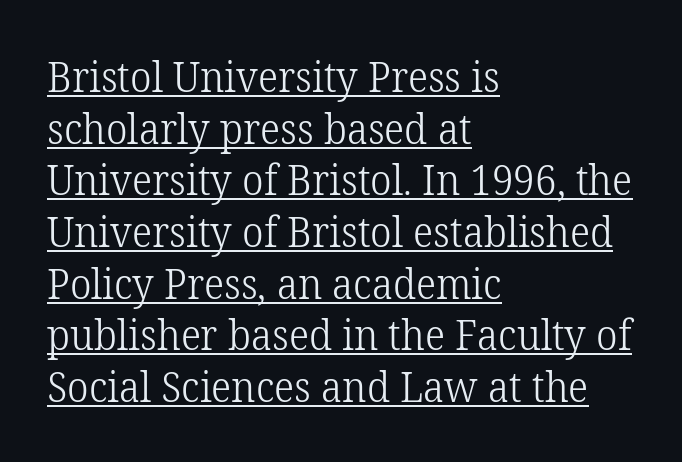
The image shows 42 px light serif type, upright; set left-aligned, line spacing 1.23x, normal letter spacing, underlined; low stroke contrast and a medium x-height.
